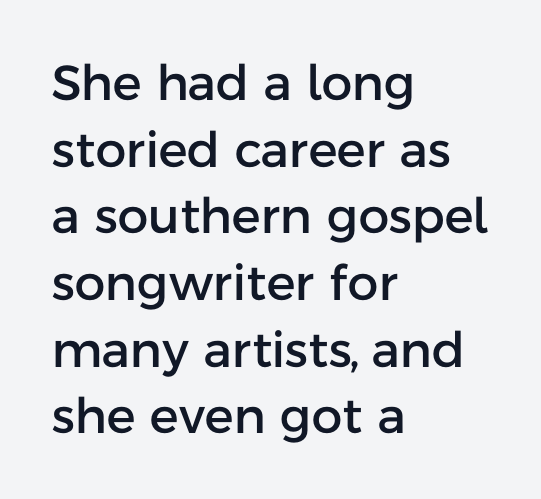
The passage is arranged the way most books set body copy — flush left. Descenders are the only things crossing below the line. Examine the stroke ends and you'll find no serifs. Characters remain perfectly vertical along every line.
